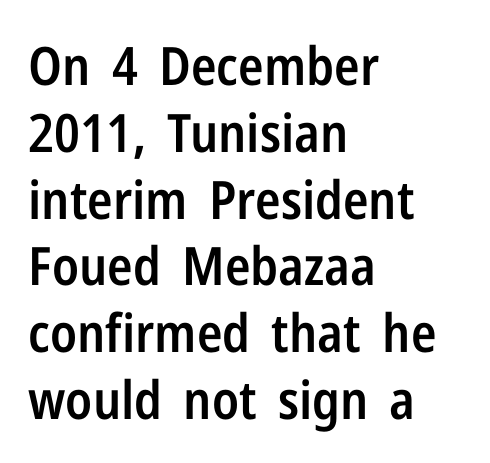
{"serif": "no", "italic": "no", "bold": "semi", "weight": "semibold", "width": "condensed", "stroke_contrast": "low", "x_height": "medium", "monospaced": "no", "underline": "no", "align": "left", "line_spacing": "normal", "line_spacing_ratio": 1.26, "letter_spacing": "normal", "letter_spacing_em": 0.0, "glyph_px": 53}
